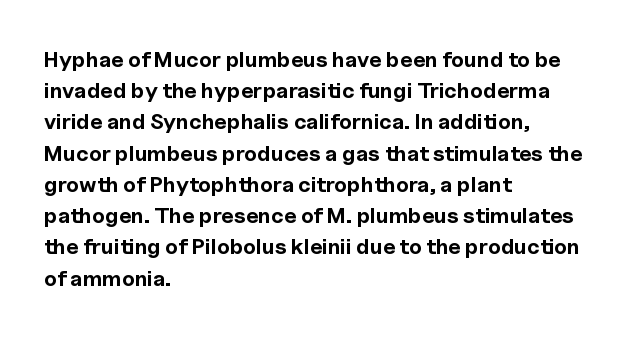
In CSS terms this would be text-align: left. Baseline-to-baseline distance is the conventional proportion of letter height. Notice how the stems are strictly vertical — no italics here. The space beneath each line is pristine and unruled. Spacing between characters is what you'd get straight out of the box. The passage shown is emphatically bold.
